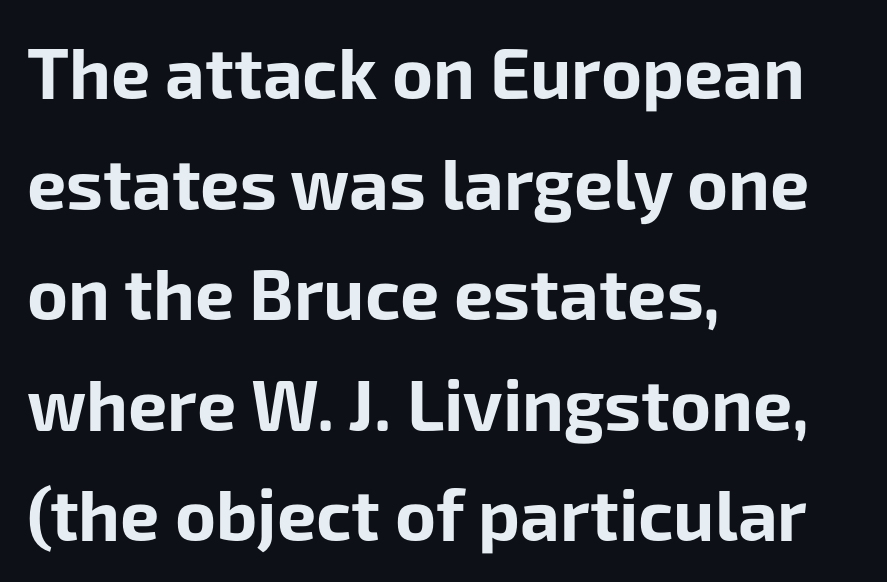
Between one letter and the next there's only the usual sliver of space. Lines of text with bare space underneath. Horizontal alignment here is leftward, the default for most running prose. The typography opts for an upright posture over an oblique one. Compared with typical paragraphs, the rows here are spaced about the same.
